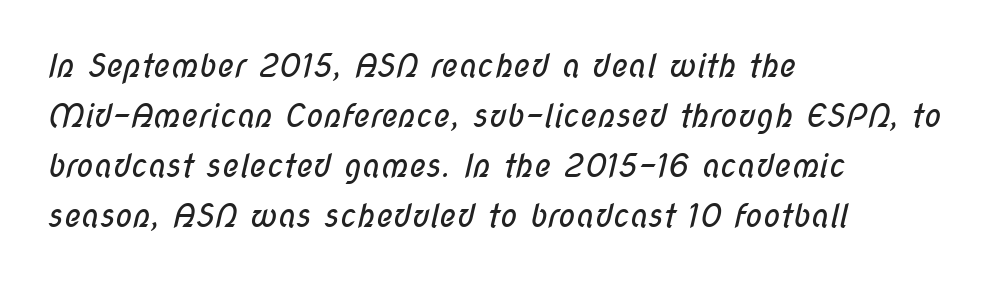
Q: Is the text bold? A: No.
Q: Is the typeface a serif or a sans-serif typeface? A: Sans-serif.
Q: Is the text underlined? A: No.
Q: How is the paragraph aligned? A: Left-aligned.
Q: Is the spacing between letters normal or unusually wide? A: Normal.
Q: Is the spacing between lines tight, normal or loose? A: Normal.
Q: Width (condensed, normal, or wide)? A: Condensed.
Q: Stroke contrast? A: Low.
Q: x-height? A: Medium.
Q: Monospaced? A: No.
